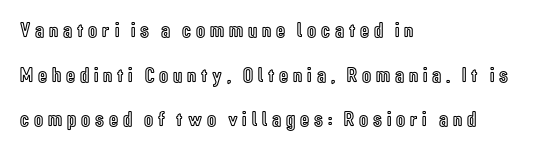
The image shows 21 px text type, upright; set left-aligned, loose line spacing (2.12x), unusually wide letter spacing (+0.23 em), not underlined.
